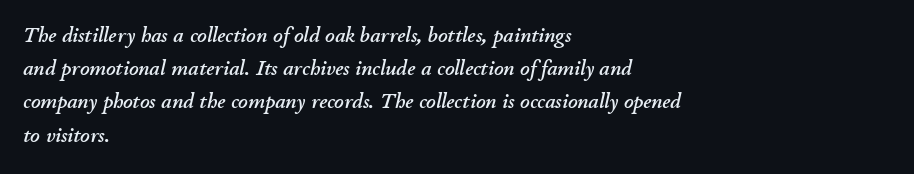
Students, observe: this is what conventionally led text looks like. When letters slant like this, we call the style italic. Check the space under the baseline: it is left empty. Reading down the block, your eye returns to a fixed left position each line.
